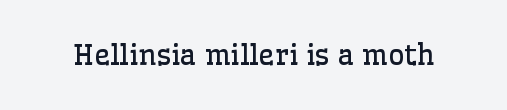
The image shows 28 px regular-weight serif type, upright; set normal letter spacing, not underlined; low stroke contrast and a medium x-height.
